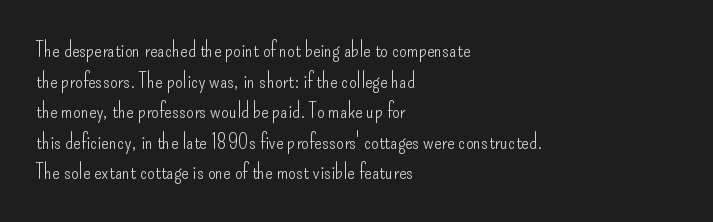
Q: Is the text bold? A: No.
Q: Is the text italic (slanted)? A: No, it is upright.
Q: Is the text underlined? A: No.
Q: How is the paragraph aligned? A: Left-aligned.
Q: Is the spacing between letters normal or unusually wide? A: Normal.
Q: Is the spacing between lines tight, normal or loose? A: Normal.
